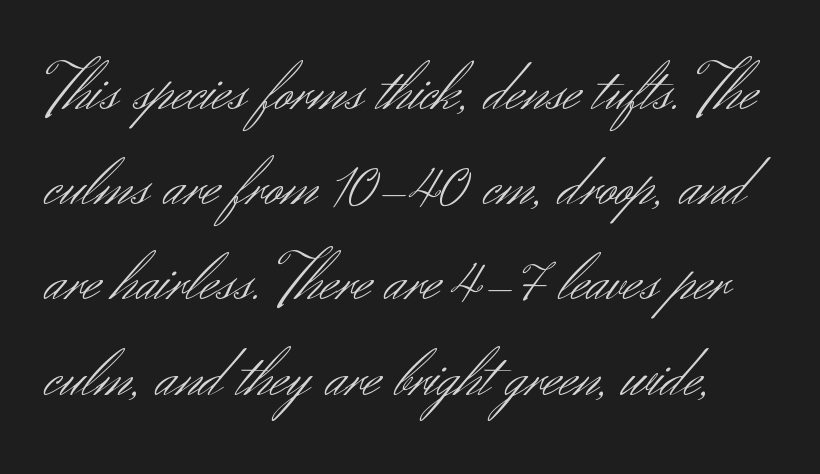
The image shows 70 px light sans-serif type; set normal line spacing (1.36x), normal letter spacing, not underlined; medium stroke contrast and a small x-height.
